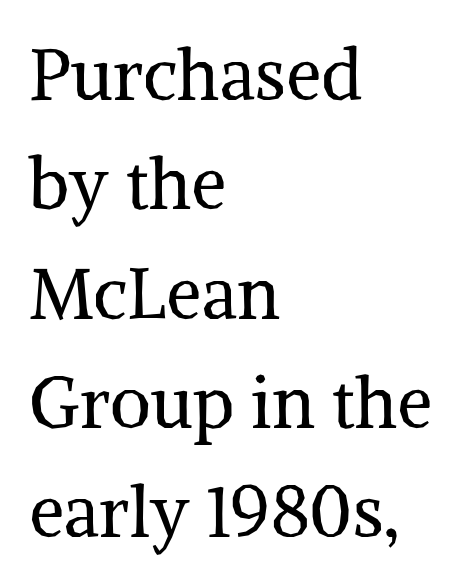
Q: Is the text bold? A: No.
Q: Is the text italic (slanted)? A: No, it is upright.
Q: Is the typeface a serif or a sans-serif typeface? A: Serif.
Q: Is the text underlined? A: No.
Q: How is the paragraph aligned? A: Left-aligned.
Q: Is the spacing between letters normal or unusually wide? A: Normal.
Q: Is the spacing between lines tight, normal or loose? A: Normal.
Q: Width (condensed, normal, or wide)? A: Normal.
Q: Stroke contrast? A: Medium.
Q: x-height? A: Medium.
Q: Monospaced? A: No.
